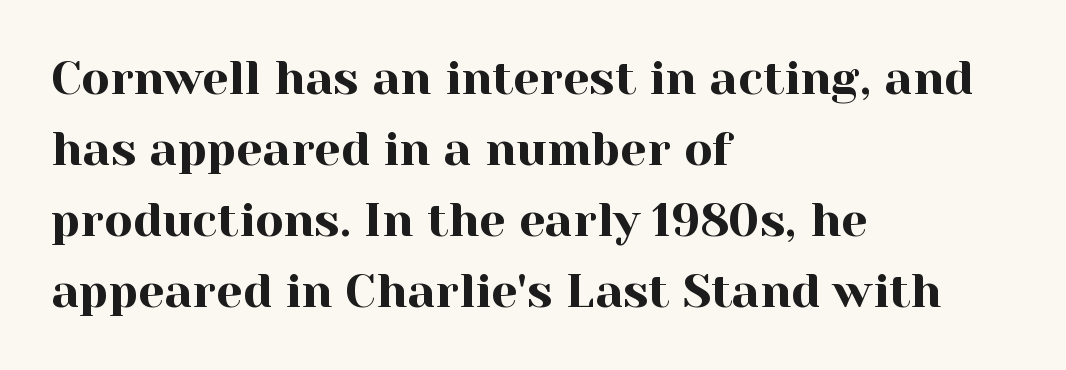
Q: Is the text italic (slanted)? A: No, it is upright.
Q: Is the typeface a serif or a sans-serif typeface? A: Serif.
Q: Is the text underlined? A: No.
Q: How is the paragraph aligned? A: Left-aligned.
Q: Is the spacing between letters normal or unusually wide? A: Normal.
Q: Is the spacing between lines tight, normal or loose? A: Normal.
Q: Width (condensed, normal, or wide)? A: Normal.
Q: x-height? A: Medium.
Q: Monospaced? A: No.
